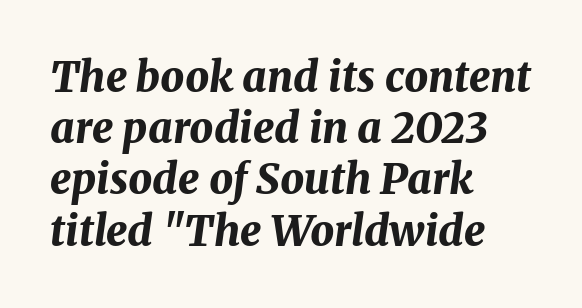
The image shows 42 px bold type, italic (leaning right); set left-aligned, line spacing 1.22x, normal letter spacing, not underlined; medium stroke contrast and a medium x-height.
